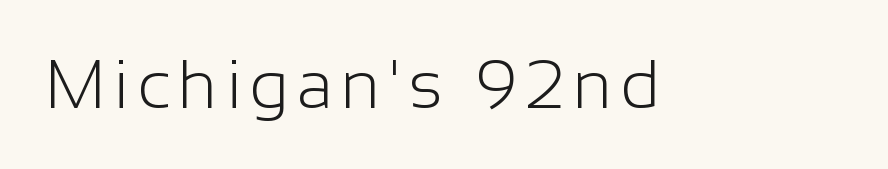
These lines are composed in type without serifs. The strokes are not fattened; the text isn't bold. This is roman type, the default non-slanted kind. Lines of text with bare space underneath.
